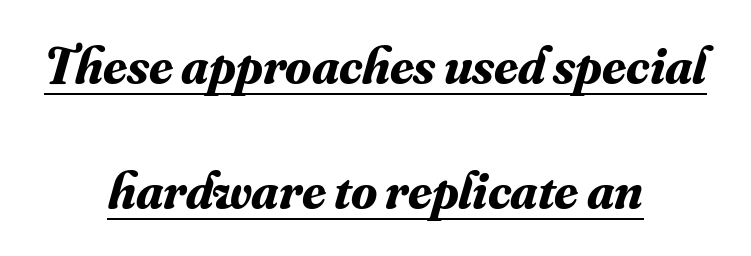
The type is set solid horizontally, with unmodified tracking. The typesetter has applied underlining to the passage shown. The compositor balanced each line on the midline. The rendering uses natural spacing where letterforms have individual widths. In terms of weight, the rendering is a true, heavy bold.
